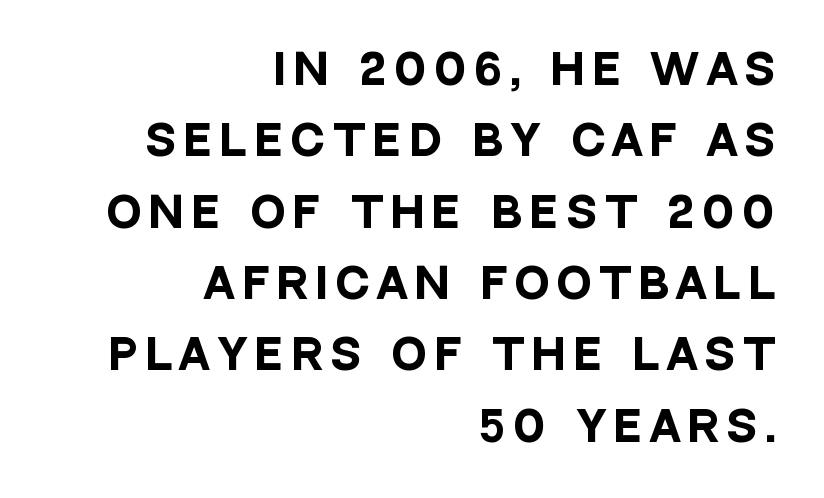
The sample has been set heavy, in full bold. Only glyphs here, with clear space below each row. The glyphs in this specimen are sans serif. Is the block centered? No — it sits flush against the right margin. Between one letter and the next there's a generous, obvious gap. Italic? Not at all — the glyphs are vertical.
